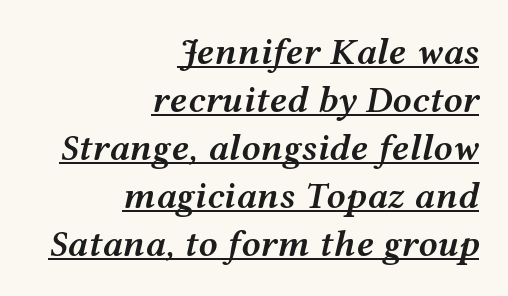
The image shows 38 px semibold, wide type, italic (leaning right); set right-aligned, normal line spacing (1.26x), normal letter spacing, underlined; medium stroke contrast and a medium x-height.
